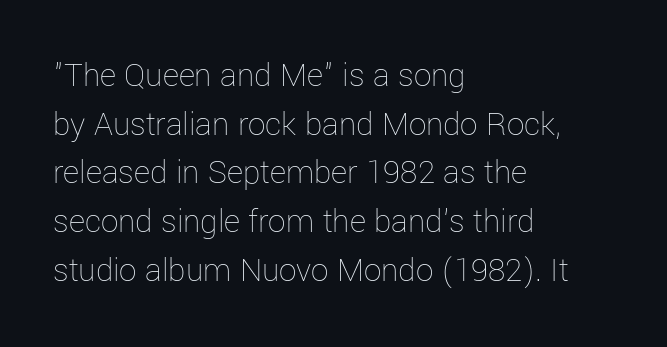
A typesetter would call this leading conventional body-copy spacing. The characters are drawn with everyday or finer stroke widths. The typesetter chose a ragged-right arrangement here. Nobody drew a line under any word here.
